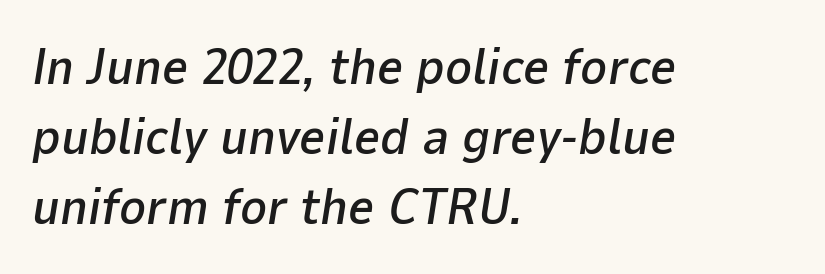
The image shows 51 px text type, italic (leaning right); set left-aligned, normal line spacing (1.37x), normal letter spacing, not underlined; low stroke contrast and a medium x-height.
